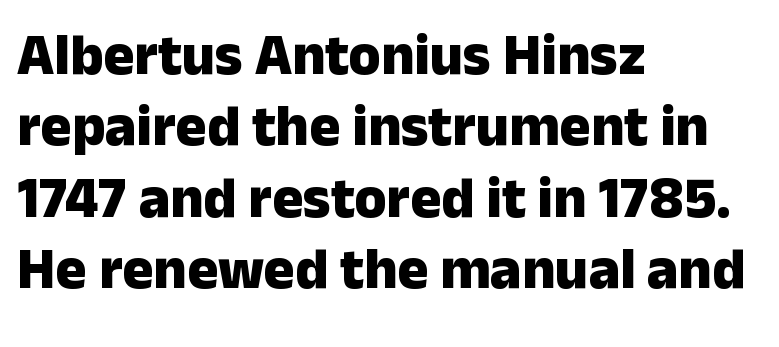
You could call the tracking neutral — neither tight nor loose. Anything drawn beneath the words? Only blank space. Note: no serifs on the glyphs. Heavy, bold letterforms.
